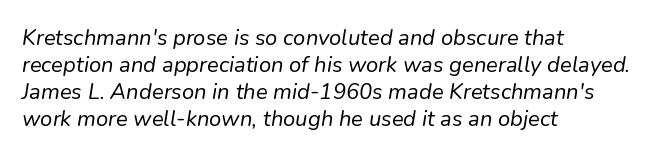
Summary of weight: not heavy and not bold. The tracking reads as untouched default to a designer's eye. No word sits above an underline. Every row of glyphs begins at an identical x-position on the left.
